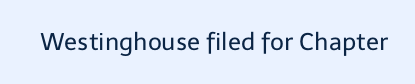
Q: Is the text bold? A: No.
Q: Is the text italic (slanted)? A: No, it is upright.
Q: Is the text underlined? A: No.
Q: Is the spacing between letters normal or unusually wide? A: Normal.
